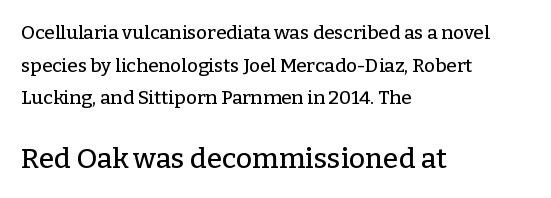
Note: serifs present on the glyphs. Is there any slant? The stems are plumb. The letterforms sit shoulder to shoulder at normal distance. Caption: upper text group reduced, lower text group enlarged.
